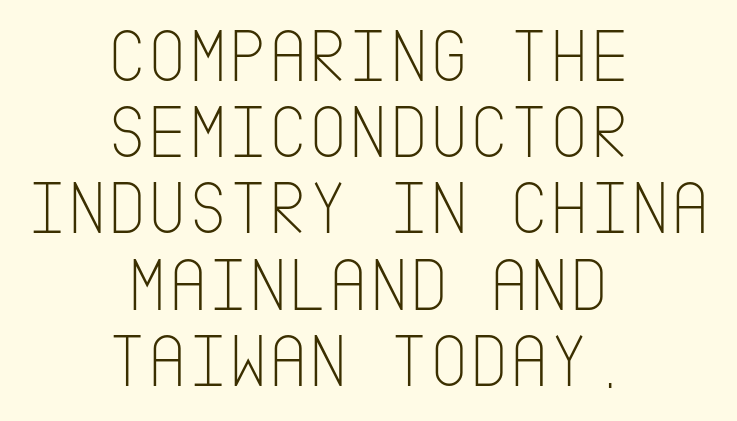
The image shows 77 px thin, condensed sans-serif type, upright; set centered, tight line spacing (0.99x), normal letter spacing, not underlined; low stroke contrast and a large x-height.
